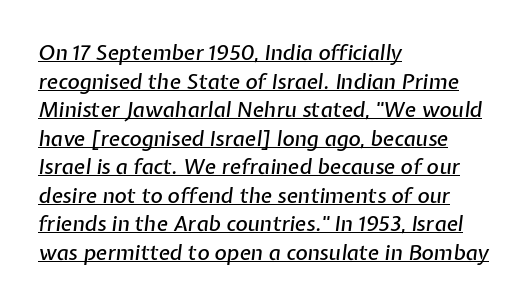
Q: Is the text italic (slanted)? A: Yes, it leans right by about 7 degrees.
Q: Is the text underlined? A: Yes.
Q: How is the paragraph aligned? A: Left-aligned.
Q: Is the spacing between letters normal or unusually wide? A: Normal.
Q: Is the spacing between lines tight, normal or loose? A: Normal.
